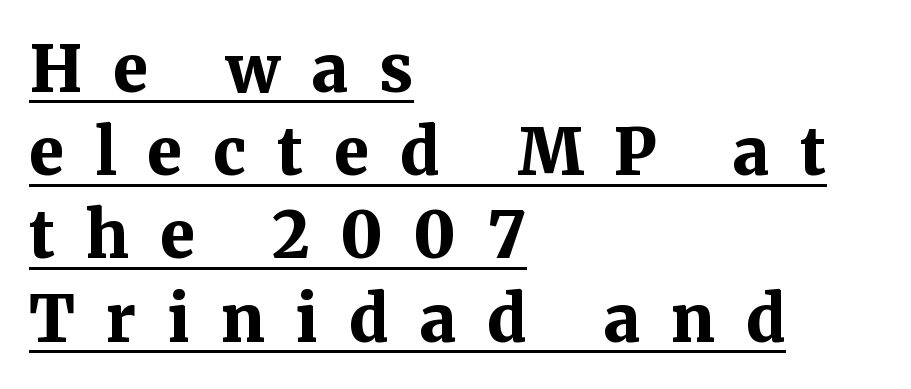
{"serif": "yes", "italic": "no", "bold": "yes", "weight": "bold", "width": "normal", "stroke_contrast": "medium", "x_height": "medium", "monospaced": "no", "underline": "yes", "align": "left", "line_spacing": "normal", "line_spacing_ratio": 1.3, "letter_spacing": "wide", "letter_spacing_em": 0.48, "glyph_px": 64}
